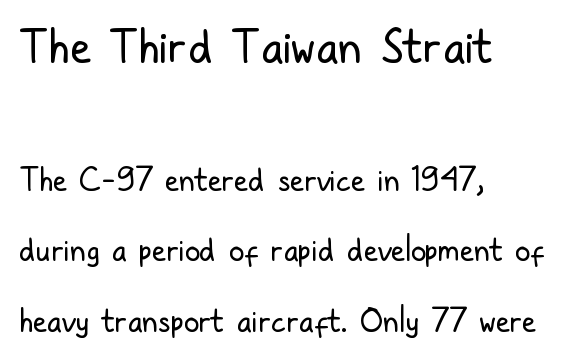
{"serif": "no", "italic": "no", "bold": "no", "weight": "regular", "width": "condensed", "stroke_contrast": "low", "x_height": "medium", "monospaced": "no", "underline": "no", "align": "left", "line_spacing": "loose", "line_spacing_ratio": 2.28, "letter_spacing": "normal", "letter_spacing_em": 0.0, "larger_block": "first", "size_ratio": 1.48, "glyph_px": 46}
